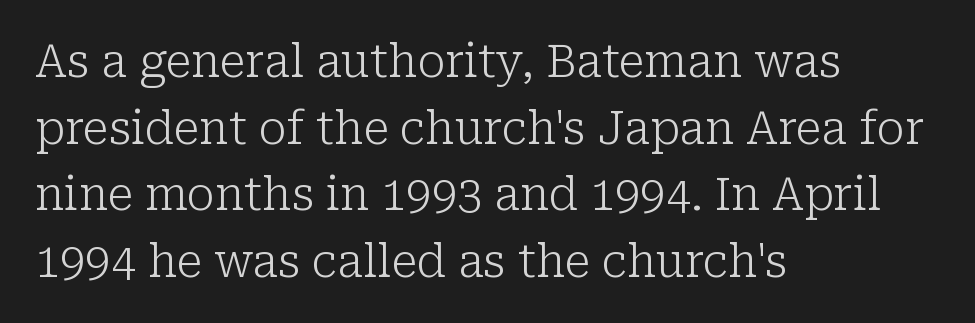
Anything drawn beneath the words? Only blank space. The lines are quadded left. What stands out about the letter spacing? Nothing — it is the standard amount. Think of a printed novel: that variable character pitch is what you see here. No chunkiness to these letters — they're not bold.
